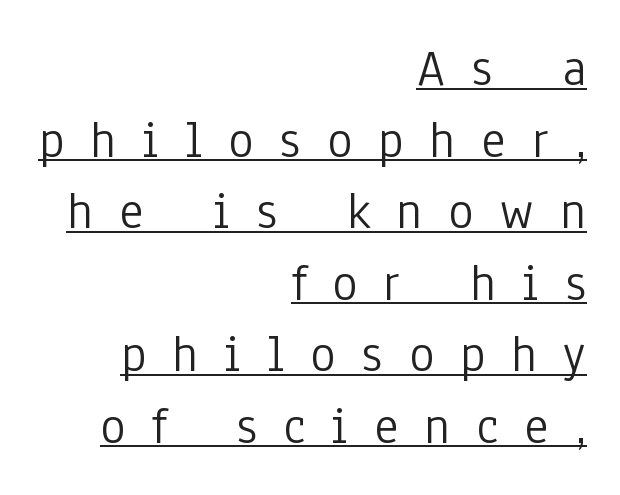
Evenly set lines give the paragraph a standard silhouette. The lettering is marked with a stroke running underneath it. Examine the stroke ends and you'll find no serifs. This sample uses expanded letter spacing, leaving extra air between glyphs. Stroke thickness stays within the range of a standard reading face or lighter. Is the block centered? No — it sits flush against the right margin.
